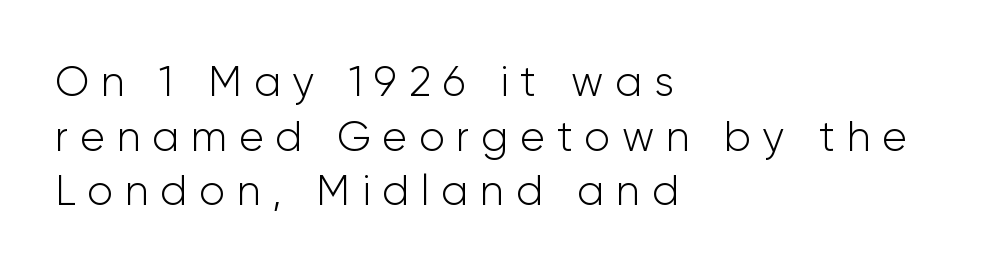
Q: Is the text bold? A: No.
Q: Is the text italic (slanted)? A: No, it is upright.
Q: Is the typeface a serif or a sans-serif typeface? A: Sans-serif.
Q: Is the text underlined? A: No.
Q: How is the paragraph aligned? A: Left-aligned.
Q: Is the spacing between letters normal or unusually wide? A: Unusually wide.
Q: Is the spacing between lines tight, normal or loose? A: Normal.
Q: Width (condensed, normal, or wide)? A: Normal.
Q: Stroke contrast? A: Low.
Q: x-height? A: Medium.
Q: Monospaced? A: No.
